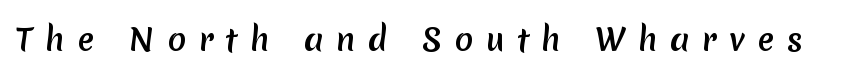
The image shows 31 px sans-serif type; set unusually wide letter spacing (+0.4 em), not underlined; medium stroke contrast and a medium x-height.
